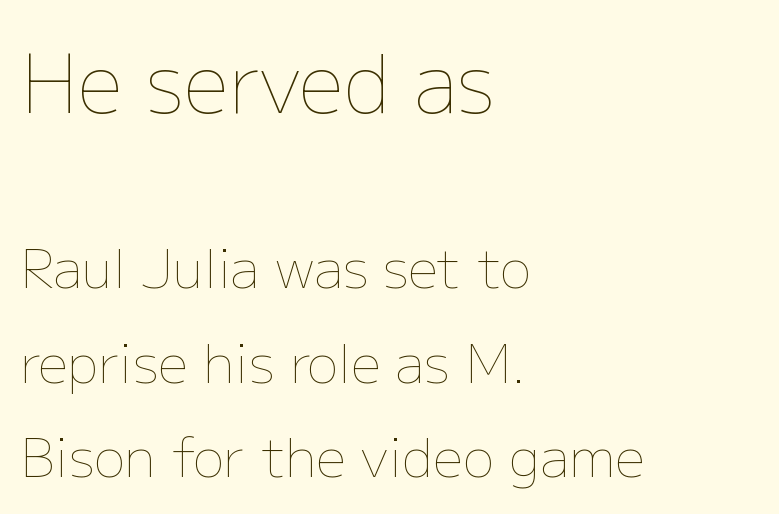
Q: Is the text bold? A: No.
Q: Is the text italic (slanted)? A: No, it is upright.
Q: Is the text underlined? A: No.
Q: How is the paragraph aligned? A: Left-aligned.
Q: Is the spacing between letters normal or unusually wide? A: Normal.
Q: Which block of text is set in a larger size, the first (top) or the second (bottom)? A: The first (top) one.
Q: Width (condensed, normal, or wide)? A: Normal.
Q: Stroke contrast? A: Low.
Q: x-height? A: Medium.
Q: Monospaced? A: No.
